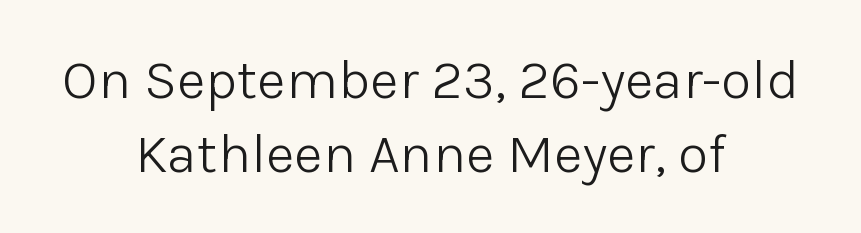
A light-to-regular cut is what we see here. The rows are spaced the way most documents space them. Descender tails drop into unmarked territory. Do the letters lean? They stand straight. The gaps between neighbouring characters are ordinary and unremarkable.
